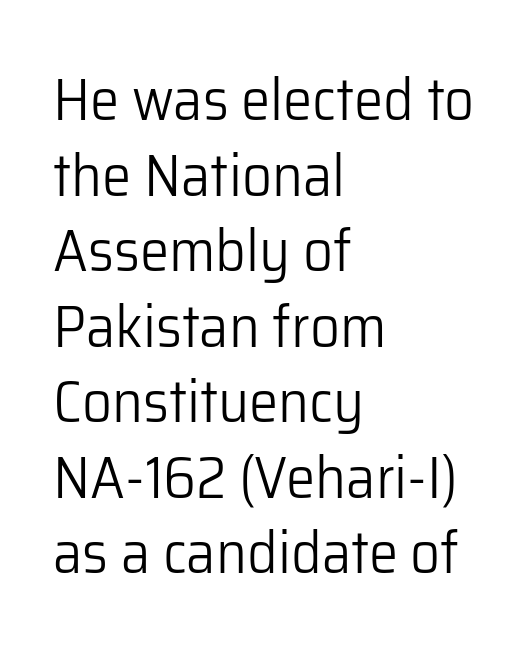
The image shows 59 px light sans-serif type, upright; set left-aligned, normal line spacing (1.28x), normal letter spacing, not underlined; low stroke contrast and a medium x-height.
